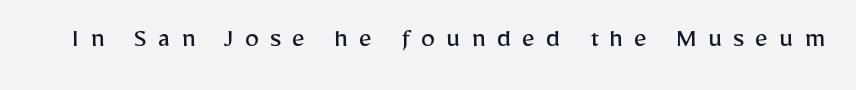
Do the characters align in a grid? No, the font is proportional. Observe the absence of serifs on each vertical stroke in this sample. Does extra space separate the letters? Yes, quite a lot of it. It's the straight-up-and-down kind of type. Plain, unruled lines of type. Weight class: somewhere from thin through regular.
